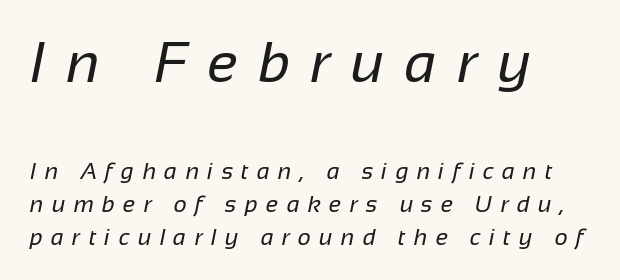
The cut favours lightness, reaching ordinary text weight at its darkest. No feet cap the strokes, marking this as sans-serif type. Varying glyph widths throughout — classic text-font behaviour. Someone cranked the tracking dial way up on this one. Compared with a centered layout, this one pins lines to the left instead.
